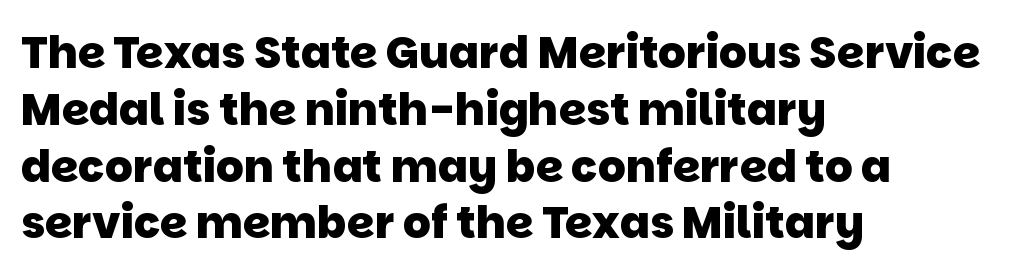
The strip under each line holds only bare page. In terms of letterform style, serifs are entirely absent. Think of a printed novel: that variable character pitch is what you see here. A dark, heavy texture on the line: the type is bold.
